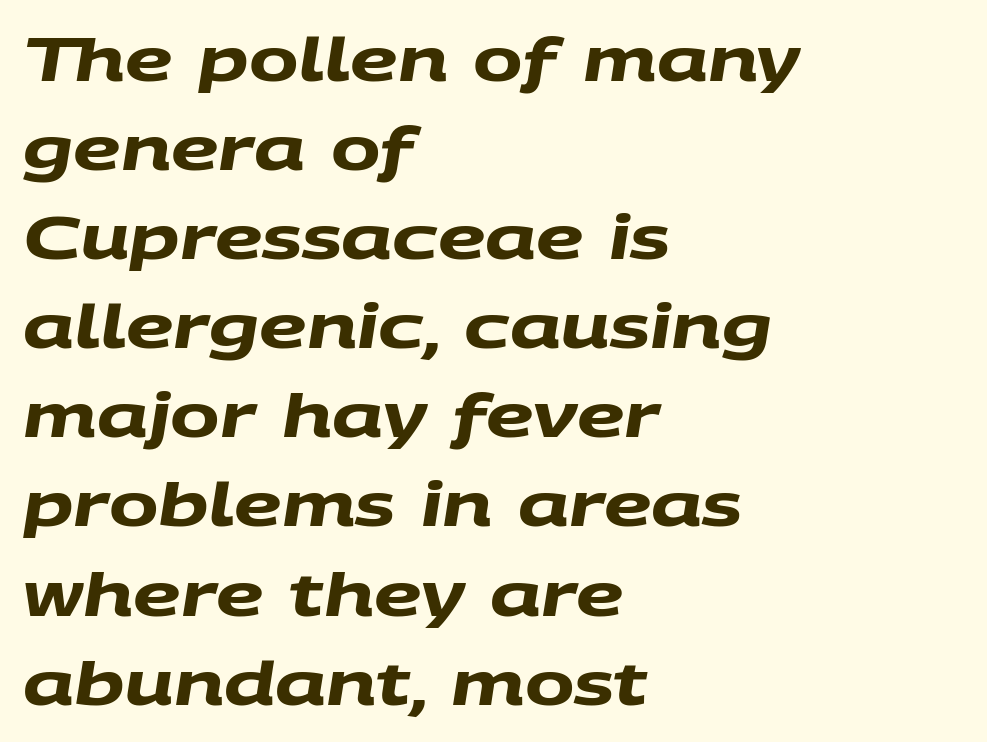
Q: Is the text bold? A: Yes.
Q: Is the typeface a serif or a sans-serif typeface? A: Sans-serif.
Q: Is the text underlined? A: No.
Q: How is the paragraph aligned? A: Left-aligned.
Q: Is the spacing between letters normal or unusually wide? A: Normal.
Q: Is the spacing between lines tight, normal or loose? A: Normal.
Q: Width (condensed, normal, or wide)? A: Wide.
Q: Stroke contrast? A: Medium.
Q: x-height? A: Large.
Q: Monospaced? A: No.
